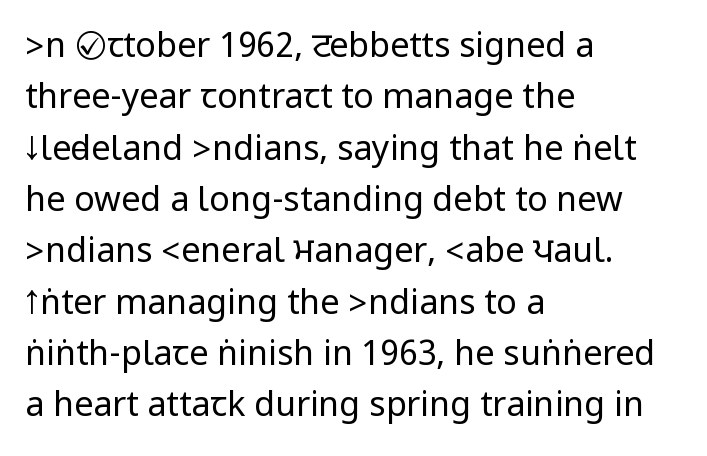
{"serif": "no", "italic": "no", "bold": "no", "weight": "regular", "width": "condensed", "stroke_contrast": "low", "underline": "no", "align": "left", "line_spacing": "normal", "line_spacing_ratio": 1.51, "letter_spacing": "normal", "letter_spacing_em": 0.0, "glyph_px": 34}
